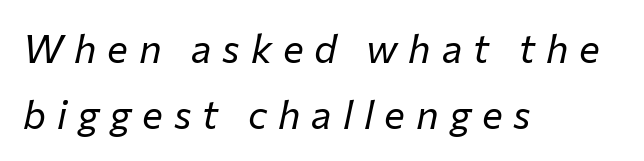
Q: Is the text bold? A: No.
Q: Is the text italic (slanted)? A: Yes, it leans right by about 12 degrees.
Q: Is the text underlined? A: No.
Q: How is the paragraph aligned? A: Left-aligned.
Q: Is the spacing between letters normal or unusually wide? A: Unusually wide.
Q: Is the spacing between lines tight, normal or loose? A: Normal.
Q: Width (condensed, normal, or wide)? A: Normal.
Q: Stroke contrast? A: Low.
Q: x-height? A: Medium.
Q: Monospaced? A: No.
